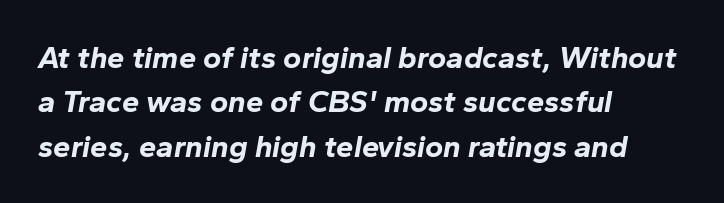
{"italic": "yes", "lean": "right", "slant_degrees": 10, "bold": "yes", "weight": "bold", "width": "normal", "stroke_contrast": "low", "x_height": "medium", "monospaced": "no", "underline": "no", "align": "left", "line_spacing": "normal", "line_spacing_ratio": 1.43, "letter_spacing": "normal", "letter_spacing_em": 0.0, "glyph_px": 31}
